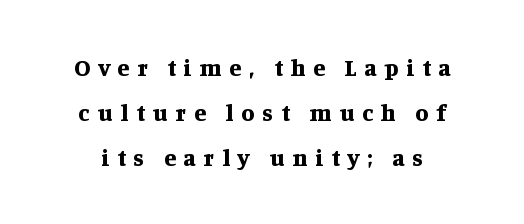
Q: Is the text bold? A: Yes.
Q: Is the text italic (slanted)? A: No, it is upright.
Q: Is the text underlined? A: No.
Q: Is the spacing between letters normal or unusually wide? A: Unusually wide.
